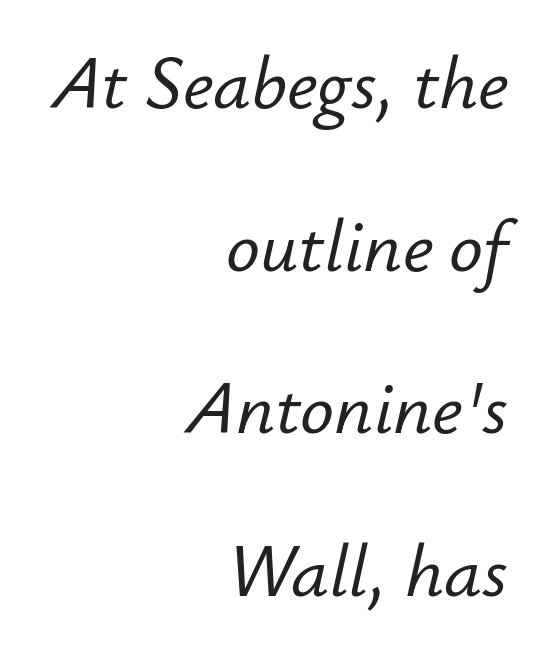
{"italic": "yes", "lean": "right", "slant_degrees": 12, "width": "normal", "stroke_contrast": "low", "x_height": "small", "monospaced": "no", "underline": "no", "align": "right", "line_spacing": "loose", "line_spacing_ratio": 2.17, "letter_spacing": "normal", "letter_spacing_em": 0.0, "glyph_px": 75}
